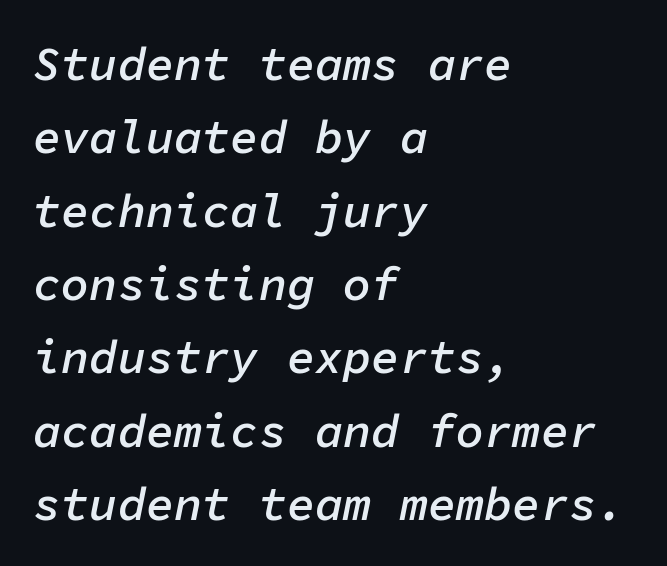
Between one letter and the next there's only the usual sliver of space. Leading matches the norm, producing a regular column. Line starts are locked; line ends wander. This sample has the even, mechanical cadence of fixed-width lettering. Yep, that's italic — everything's leaning. The glyphs are unaccompanied by any horizontal stroke below them.
